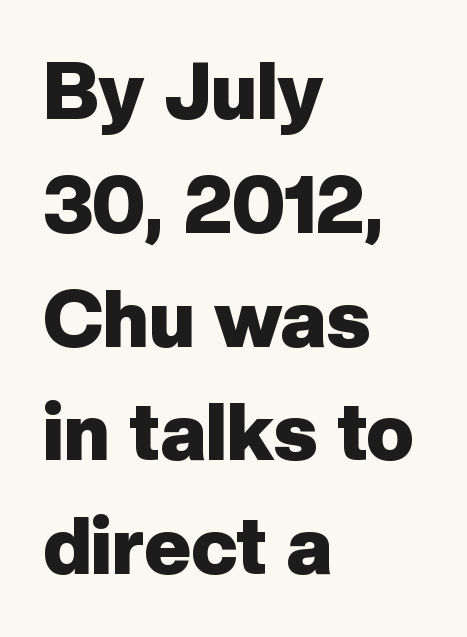
Q: Is the text bold? A: Yes.
Q: Is the text italic (slanted)? A: No, it is upright.
Q: Is the typeface a serif or a sans-serif typeface? A: Sans-serif.
Q: Is the text underlined? A: No.
Q: How is the paragraph aligned? A: Left-aligned.
Q: Is the spacing between letters normal or unusually wide? A: Normal.
Q: Is the spacing between lines tight, normal or loose? A: Normal.
Q: Width (condensed, normal, or wide)? A: Normal.
Q: Stroke contrast? A: Low.
Q: x-height? A: Medium.
Q: Monospaced? A: No.
